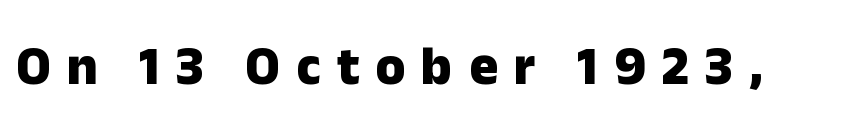
{"serif": "no", "italic": "no", "bold": "yes", "weight": "heavy", "width": "normal", "stroke_contrast": "low", "x_height": "medium", "monospaced": "no", "underline": "no", "letter_spacing": "wide", "letter_spacing_em": 0.3, "glyph_px": 54}
